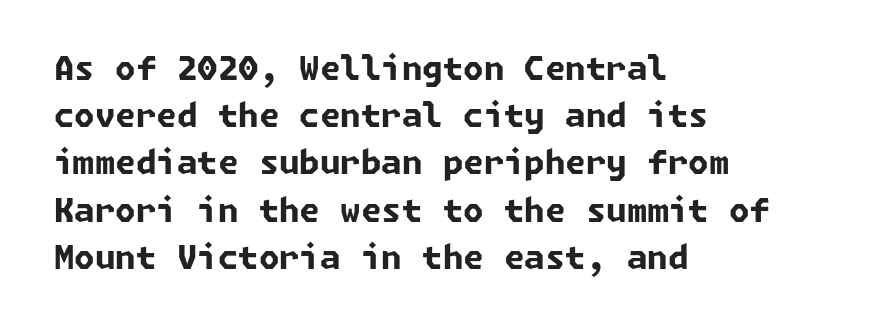
The image shows 33 px bold sans-serif type; set left-aligned, normal line spacing (1.43x), normal letter spacing, not underlined; low stroke contrast and a medium x-height.
